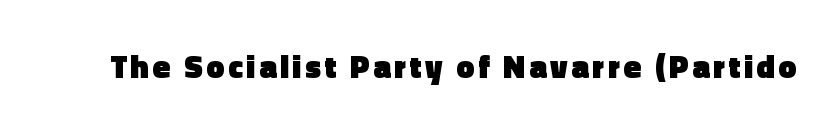
Strong, thick strokes mark this as bold type. A typesetter would call this proportional, since set widths differ per character. You can tell from the bare stems that sans-serif type was used. Lines of text with bare space underneath. The lettering stays uniformly vertical, giving the passage a roman look.
